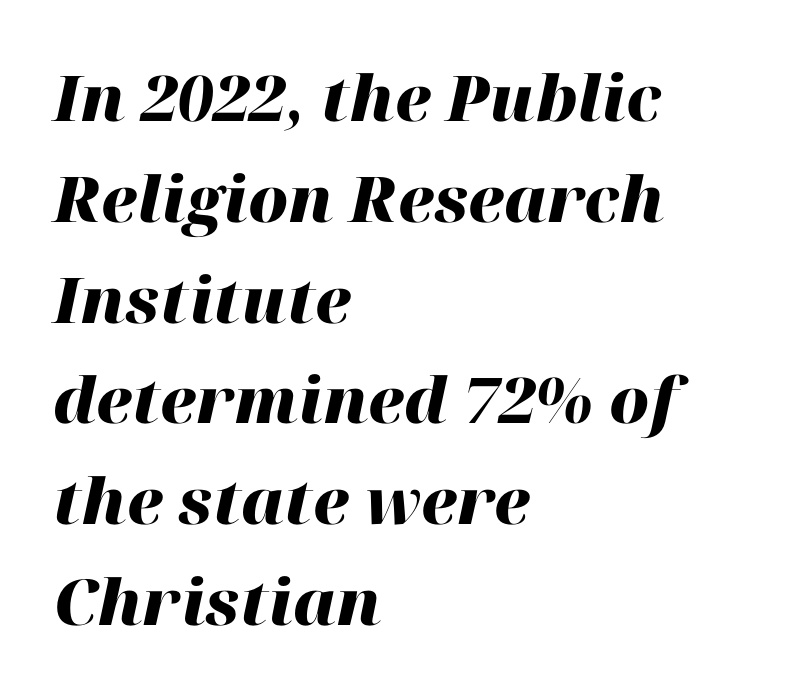
Q: Is the text bold? A: Yes.
Q: Is the text italic (slanted)? A: Yes, it leans right by about 12 degrees.
Q: Is the text underlined? A: No.
Q: How is the paragraph aligned? A: Left-aligned.
Q: Is the spacing between letters normal or unusually wide? A: Normal.
Q: Is the spacing between lines tight, normal or loose? A: Normal.
Q: Width (condensed, normal, or wide)? A: Normal.
Q: Stroke contrast? A: High.
Q: x-height? A: Medium.
Q: Monospaced? A: No.
